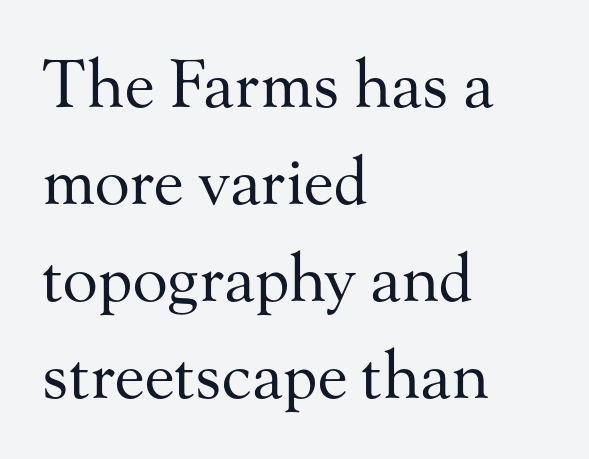
Q: Is the text bold? A: No.
Q: Is the text italic (slanted)? A: No, it is upright.
Q: Is the typeface a serif or a sans-serif typeface? A: Serif.
Q: Is the text underlined? A: No.
Q: How is the paragraph aligned? A: Left-aligned.
Q: Is the spacing between letters normal or unusually wide? A: Normal.
Q: Is the spacing between lines tight, normal or loose? A: Normal.
Q: Width (condensed, normal, or wide)? A: Normal.
Q: Stroke contrast? A: Medium.
Q: x-height? A: Small.
Q: Monospaced? A: No.
